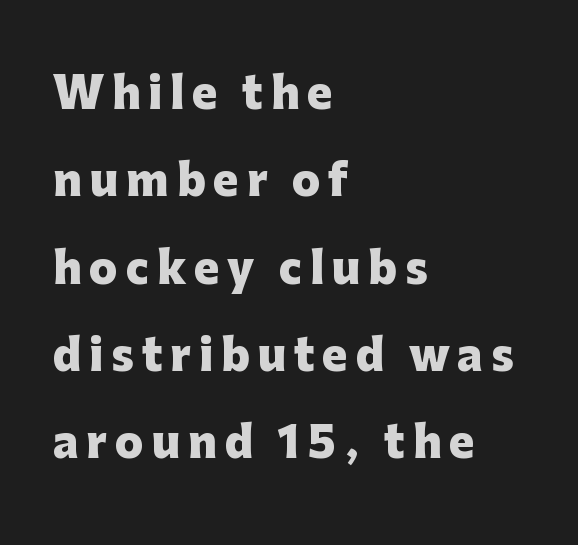
Summary of weight: heavy, a full bold. Character widths vary here, with narrow letters taking less room than wide ones. Does the copy run flush right? No — it runs flush left. I'd call this a sans setting — the letters go barefoot. Tall strokes in this sample are plumb rather than angled.
